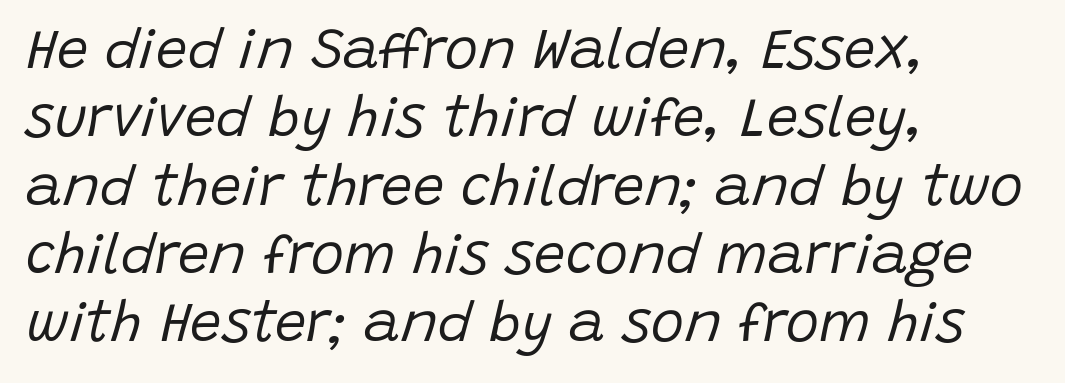
Q: Is the text bold? A: No.
Q: Is the text italic (slanted)? A: Yes, it leans right by about 15 degrees.
Q: Is the text underlined? A: No.
Q: How is the paragraph aligned? A: Left-aligned.
Q: Is the spacing between letters normal or unusually wide? A: Normal.
Q: Width (condensed, normal, or wide)? A: Normal.
Q: Stroke contrast? A: Low.
Q: x-height? A: Large.
Q: Monospaced? A: No.
